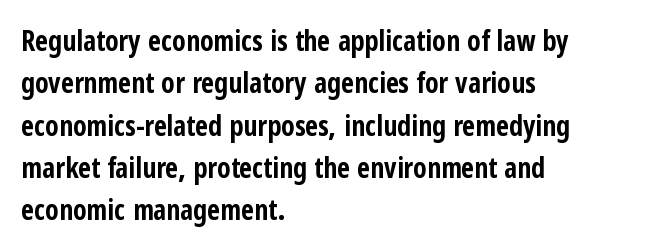
{"serif": "no", "italic": "no", "bold": "yes", "weight": "bold", "width": "condensed", "stroke_contrast": "low", "x_height": "medium", "monospaced": "no", "underline": "no", "align": "left", "line_spacing": "normal", "line_spacing_ratio": 1.51, "letter_spacing": "normal", "letter_spacing_em": 0.0, "glyph_px": 28}
